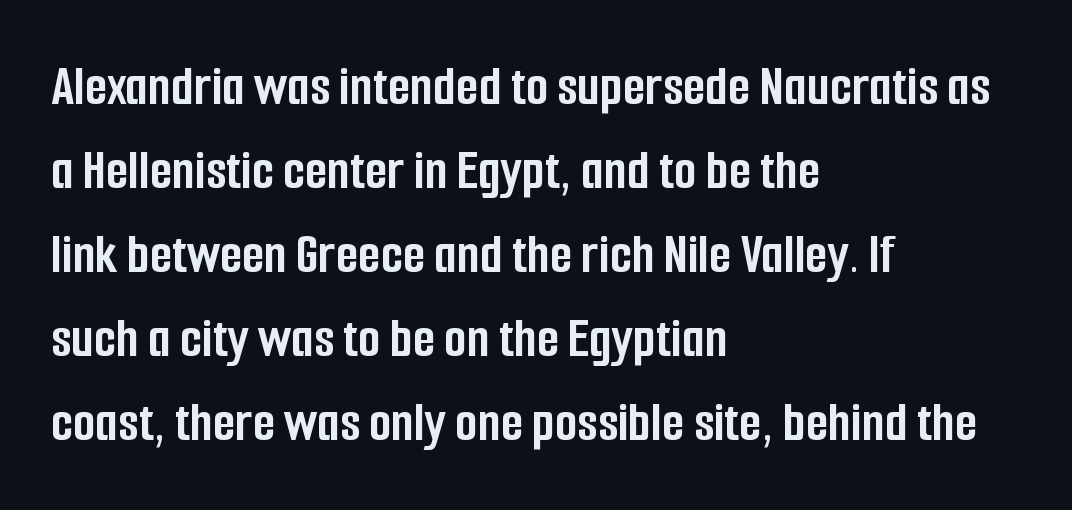
The image shows 58 px semibold, condensed sans-serif type, upright; set left-aligned, normal line spacing (1.45x), normal letter spacing, not underlined; low stroke contrast and a medium x-height.
